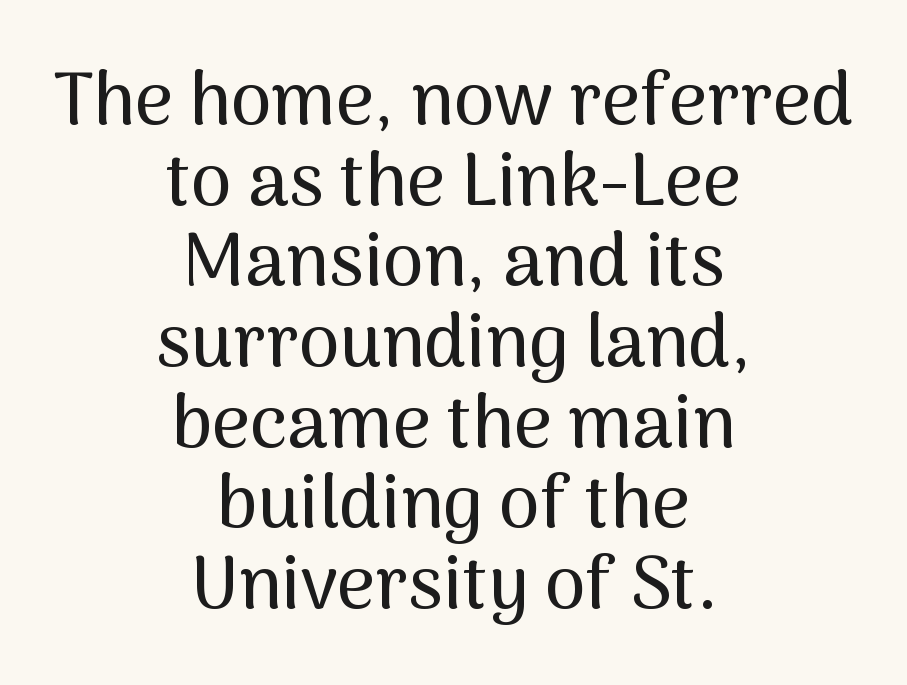
Each letter keeps its own natural width here, so spacing adapts to shape. The type family on display is of the sans-serif kind. Quick note: underline off. Every stem runs plumb, perpendicular to the baseline.
